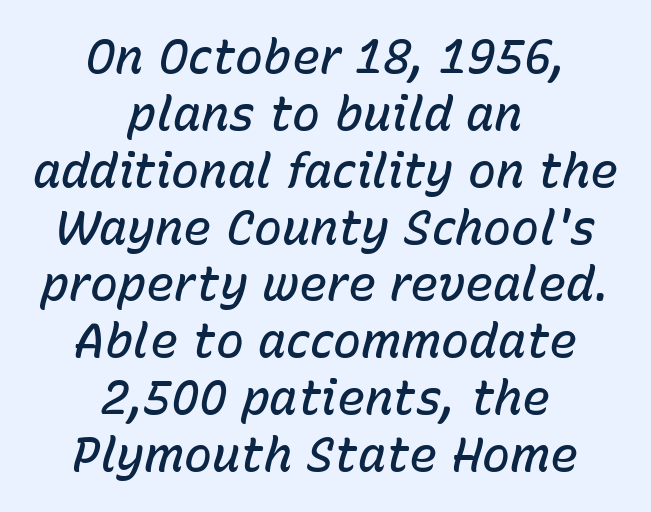
Typesetter's note: demi weight, one step under bold. Check the space under the baseline: it is left empty. The font's italic variant was chosen for this text. The letters sit at their default tracking, neither squeezed nor spread. Looks like regular typesetting: each glyph gets only the width it needs.
